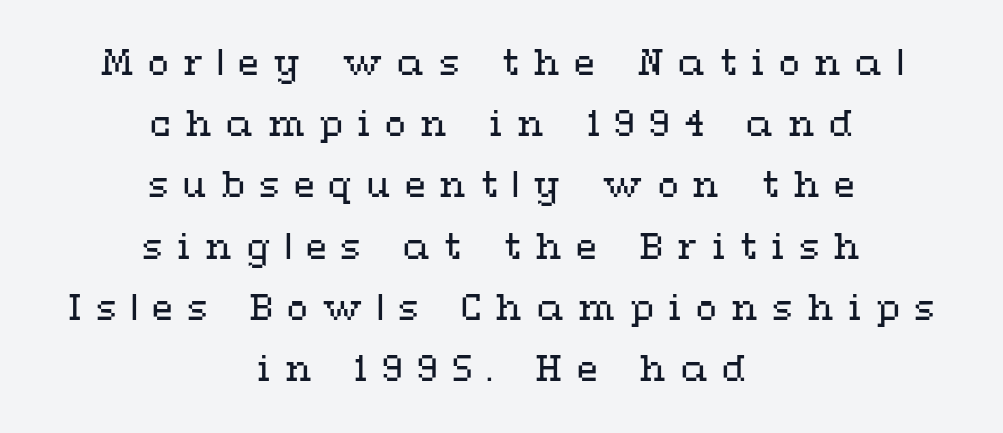
Anything drawn beneath the words? Only blank space. What stands out about the letter spacing? Its width — letters are far apart. Posture: straight, roman, zero tilt. The face looks like a standard text weight, possibly lighter. Is this a fixed-width face? No — the glyphs have proportional, varying widths.
